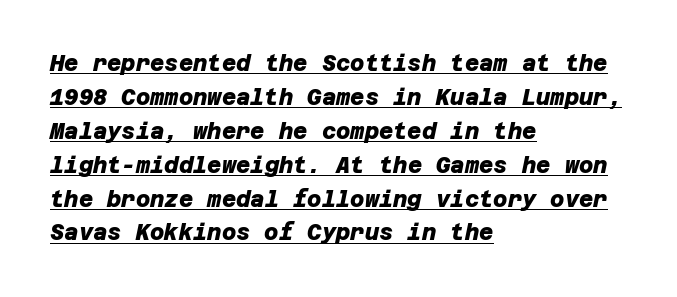
Q: Is the text bold? A: Yes.
Q: Is the text underlined? A: Yes.
Q: How is the paragraph aligned? A: Left-aligned.
Q: Is the spacing between letters normal or unusually wide? A: Normal.
Q: Is the spacing between lines tight, normal or loose? A: Normal.
